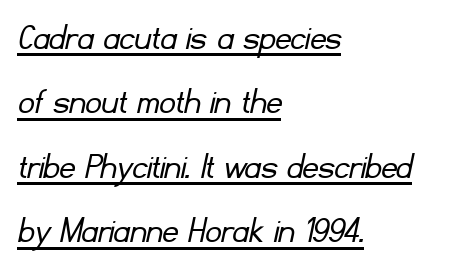
{"serif": "no", "bold": "no", "weight": "light", "width": "normal", "stroke_contrast": "low", "x_height": "small", "monospaced": "no", "underline": "yes", "align": "left", "line_spacing": "normal", "line_spacing_ratio": 1.65, "letter_spacing": "normal", "letter_spacing_em": 0.0, "glyph_px": 39}
